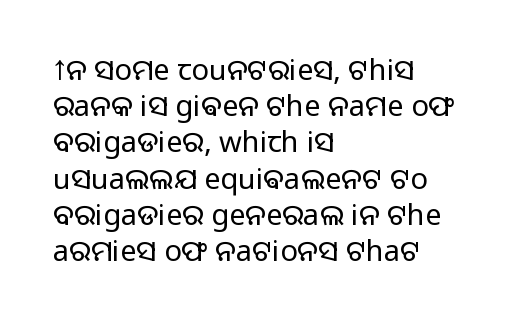
Q: Is the text bold? A: No.
Q: Is the text italic (slanted)? A: No, it is upright.
Q: Is the typeface a serif or a sans-serif typeface? A: Sans-serif.
Q: Is the text underlined? A: No.
Q: How is the paragraph aligned? A: Left-aligned.
Q: Is the spacing between letters normal or unusually wide? A: Normal.
Q: Is the spacing between lines tight, normal or loose? A: Normal.
Q: Width (condensed, normal, or wide)? A: Normal.
Q: Stroke contrast? A: Low.
Q: x-height? A: Medium.
Q: Monospaced? A: No.
